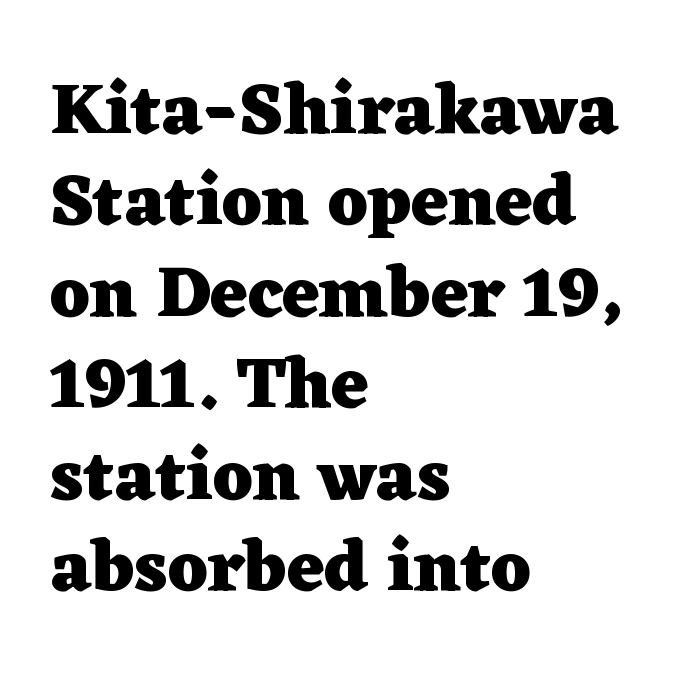
Q: Is the text bold? A: Yes.
Q: Is the text italic (slanted)? A: No, it is upright.
Q: Is the typeface a serif or a sans-serif typeface? A: Serif.
Q: Is the text underlined? A: No.
Q: How is the paragraph aligned? A: Left-aligned.
Q: Is the spacing between letters normal or unusually wide? A: Normal.
Q: Is the spacing between lines tight, normal or loose? A: Normal.
Q: Width (condensed, normal, or wide)? A: Wide.
Q: Stroke contrast? A: Low.
Q: x-height? A: Medium.
Q: Monospaced? A: No.
